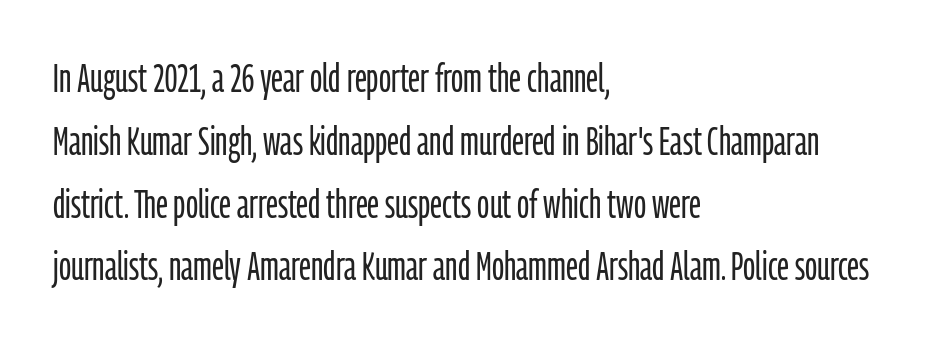
Q: Is the text bold? A: No.
Q: Is the text italic (slanted)? A: No, it is upright.
Q: Is the typeface a serif or a sans-serif typeface? A: Sans-serif.
Q: Is the text underlined? A: No.
Q: How is the paragraph aligned? A: Left-aligned.
Q: Is the spacing between letters normal or unusually wide? A: Normal.
Q: Is the spacing between lines tight, normal or loose? A: Normal.
Q: Width (condensed, normal, or wide)? A: Condensed.
Q: Stroke contrast? A: Low.
Q: x-height? A: Medium.
Q: Monospaced? A: No.
